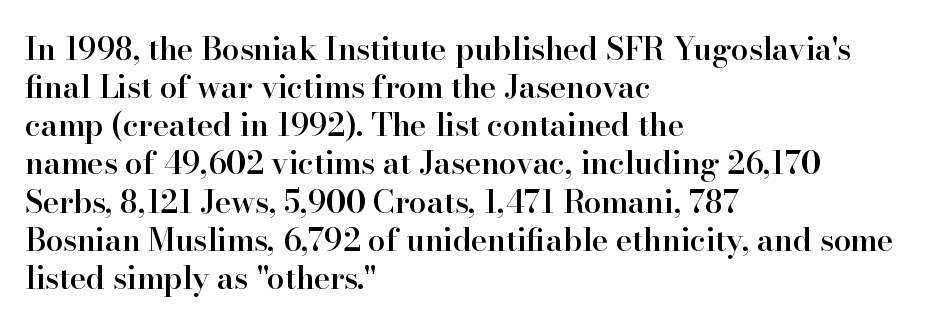
Q: Is the text bold? A: Semi-bold.
Q: Is the text italic (slanted)? A: No, it is upright.
Q: Is the typeface a serif or a sans-serif typeface? A: Serif.
Q: Is the text underlined? A: No.
Q: How is the paragraph aligned? A: Left-aligned.
Q: Is the spacing between letters normal or unusually wide? A: Normal.
Q: Width (condensed, normal, or wide)? A: Normal.
Q: Stroke contrast? A: High.
Q: x-height? A: Small.
Q: Monospaced? A: No.
